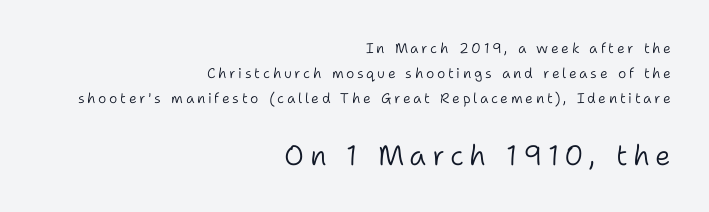
Q: Is the text bold? A: No.
Q: Is the text italic (slanted)? A: No, it is upright.
Q: Is the typeface a serif or a sans-serif typeface? A: Sans-serif.
Q: Is the text underlined? A: No.
Q: How is the paragraph aligned? A: Right-aligned.
Q: Which block of text is set in a larger size, the first (top) or the second (bottom)? A: The second (bottom) one.
Q: Width (condensed, normal, or wide)? A: Normal.
Q: Stroke contrast? A: Low.
Q: x-height? A: Medium.
Q: Monospaced? A: No.
